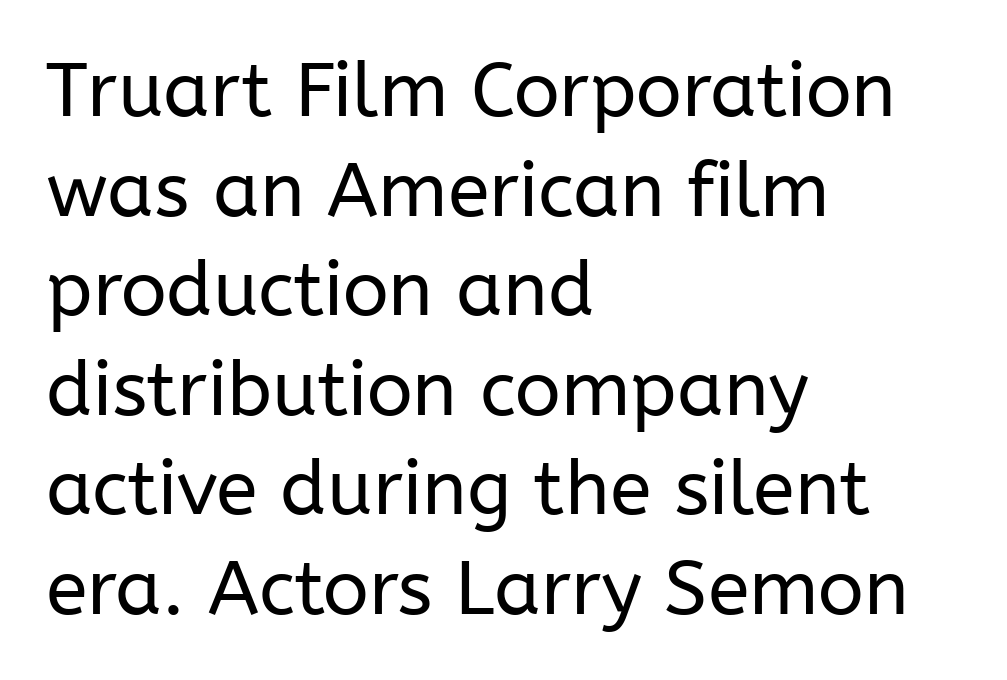
The image shows 76 px regular-weight sans-serif type, upright; set left-aligned, normal line spacing (1.31x), normal letter spacing, not underlined; low stroke contrast and a medium x-height.
